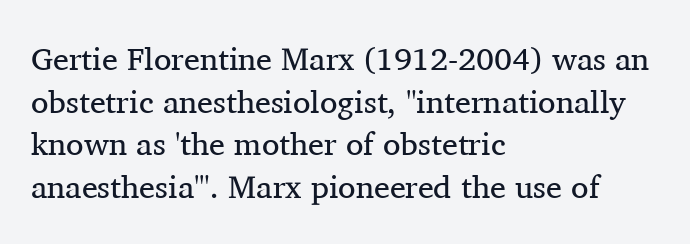
Q: Is the text bold? A: No.
Q: Is the text italic (slanted)? A: No, it is upright.
Q: Is the typeface a serif or a sans-serif typeface? A: Serif.
Q: Is the text underlined? A: No.
Q: How is the paragraph aligned? A: Left-aligned.
Q: Is the spacing between letters normal or unusually wide? A: Normal.
Q: Is the spacing between lines tight, normal or loose? A: Normal.
Q: Width (condensed, normal, or wide)? A: Normal.
Q: Stroke contrast? A: Medium.
Q: x-height? A: Medium.
Q: Monospaced? A: No.
